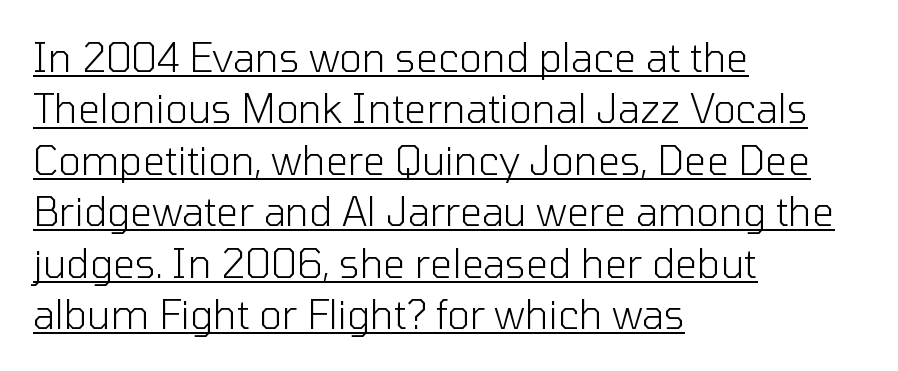
Q: Is the text bold? A: No.
Q: Is the text italic (slanted)? A: No, it is upright.
Q: Is the typeface a serif or a sans-serif typeface? A: Sans-serif.
Q: Is the text underlined? A: Yes.
Q: How is the paragraph aligned? A: Left-aligned.
Q: Is the spacing between letters normal or unusually wide? A: Normal.
Q: Is the spacing between lines tight, normal or loose? A: Normal.
Q: Width (condensed, normal, or wide)? A: Normal.
Q: Stroke contrast? A: Low.
Q: x-height? A: Medium.
Q: Monospaced? A: No.
